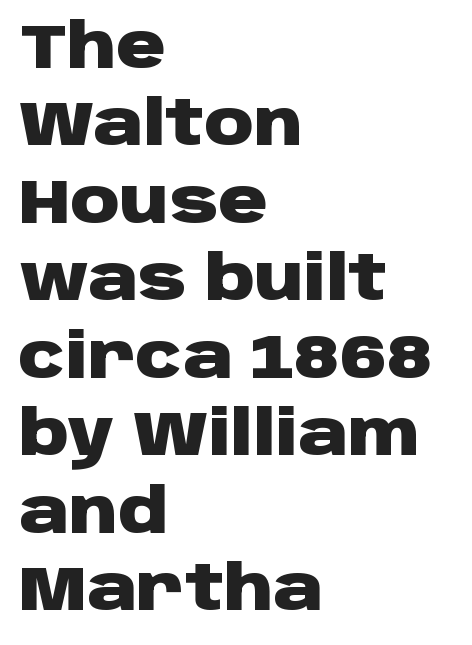
Q: Is the text bold? A: Yes.
Q: Is the text italic (slanted)? A: No, it is upright.
Q: Is the typeface a serif or a sans-serif typeface? A: Sans-serif.
Q: Is the text underlined? A: No.
Q: How is the paragraph aligned? A: Left-aligned.
Q: Is the spacing between letters normal or unusually wide? A: Normal.
Q: Is the spacing between lines tight, normal or loose? A: Normal.
Q: Width (condensed, normal, or wide)? A: Wide.
Q: Stroke contrast? A: Low.
Q: x-height? A: Large.
Q: Monospaced? A: No.
